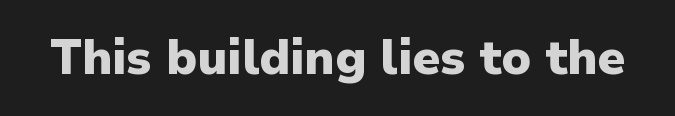
{"serif": "no", "italic": "no", "bold": "yes", "weight": "heavy", "width": "normal", "stroke_contrast": "low", "x_height": "medium", "monospaced": "no", "underline": "no", "letter_spacing": "normal", "letter_spacing_em": 0.0, "glyph_px": 48}
